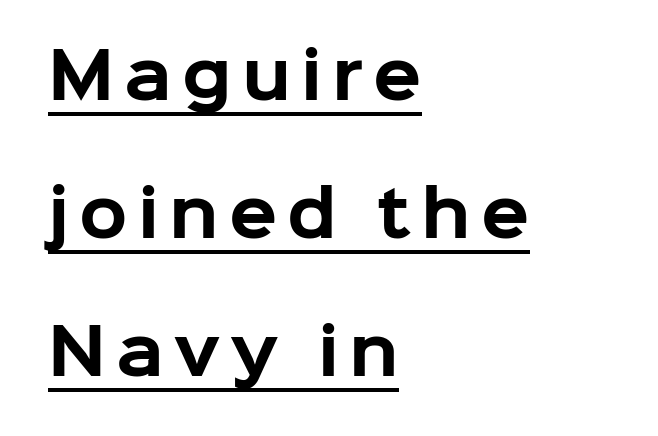
Q: Is the text bold? A: Yes.
Q: Is the text italic (slanted)? A: No, it is upright.
Q: Is the typeface a serif or a sans-serif typeface? A: Sans-serif.
Q: Is the text underlined? A: Yes.
Q: How is the paragraph aligned? A: Left-aligned.
Q: Is the spacing between lines tight, normal or loose? A: Loose.
Q: Width (condensed, normal, or wide)? A: Normal.
Q: Stroke contrast? A: Low.
Q: x-height? A: Medium.
Q: Monospaced? A: No.
